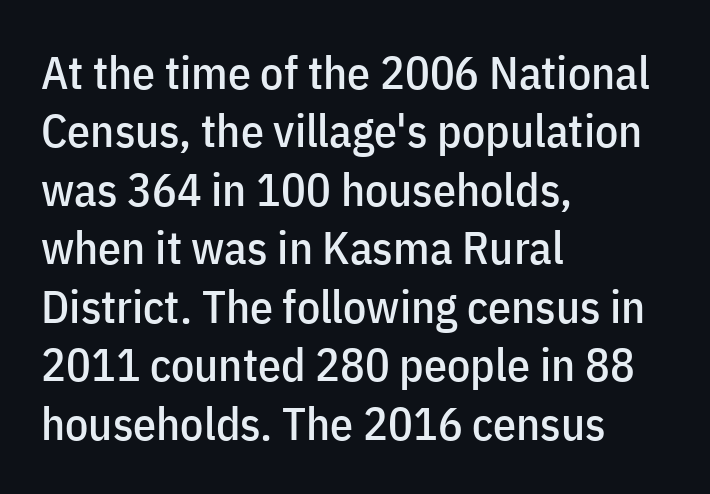
Q: Is the text italic (slanted)? A: No, it is upright.
Q: Is the typeface a serif or a sans-serif typeface? A: Sans-serif.
Q: Is the text underlined? A: No.
Q: How is the paragraph aligned? A: Left-aligned.
Q: Is the spacing between letters normal or unusually wide? A: Normal.
Q: Is the spacing between lines tight, normal or loose? A: Normal.
Q: Width (condensed, normal, or wide)? A: Condensed.
Q: Stroke contrast? A: Low.
Q: x-height? A: Medium.
Q: Monospaced? A: No.
